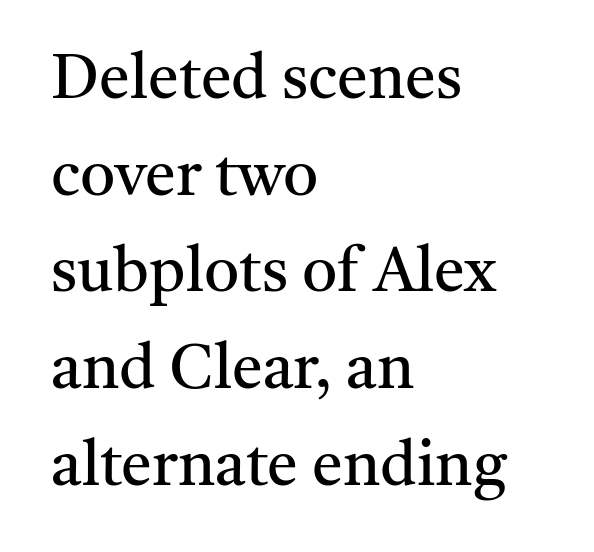
{"serif": "yes", "italic": "no", "bold": "no", "weight": "regular", "width": "normal", "stroke_contrast": "medium", "x_height": "medium", "monospaced": "no", "underline": "no", "align": "left", "line_spacing": "normal", "line_spacing_ratio": 1.56, "letter_spacing": "normal", "letter_spacing_em": 0.0, "glyph_px": 62}
